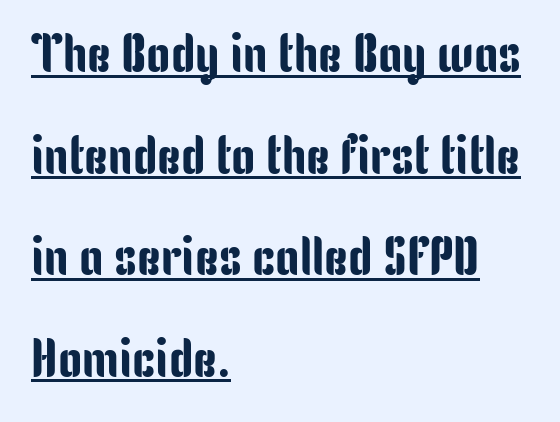
The rendering keeps characters at their native spacing. The sample's only ornament is a line tracing under the words. A student would call this left alignment; a typographer would say flush left, rag right. The font family rendered here belongs to the sans-serif group. Varying glyph widths throughout — classic text-font behaviour. Designer's note — italics off, roman on.
